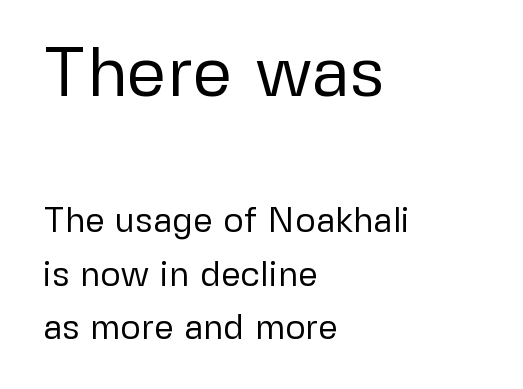
The image shows 70 px regular-weight sans-serif type, upright; set left-aligned, normal line spacing (1.52x), normal letter spacing, not underlined; the first (top) block is 2.0x larger; low stroke contrast and a medium x-height.
